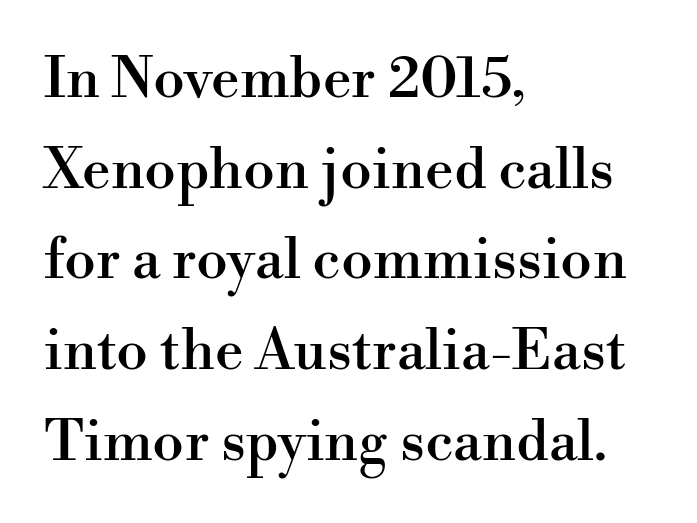
The image shows 57 px serif type, upright; set left-aligned, normal line spacing (1.59x), normal letter spacing, not underlined; high stroke contrast and a small x-height.
